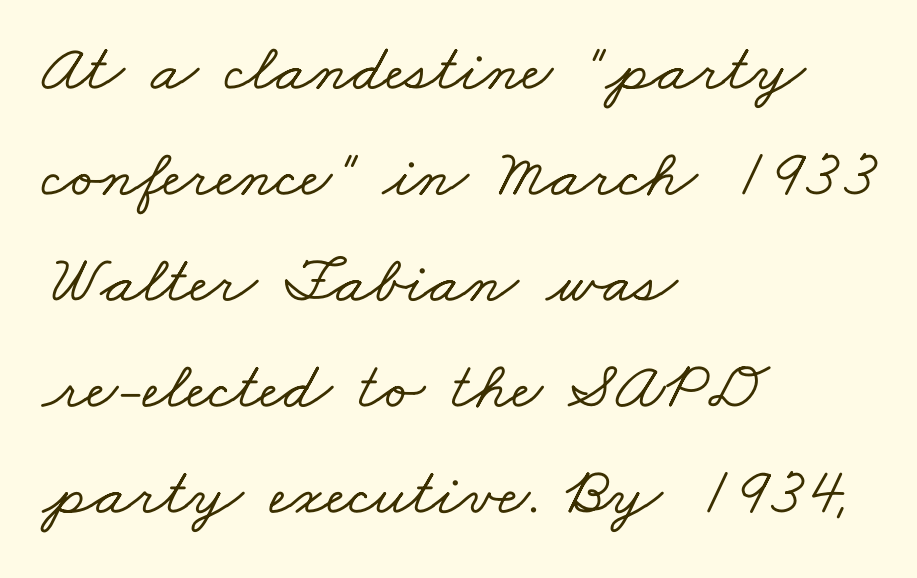
{"serif": "yes", "width": "wide", "stroke_contrast": "low", "x_height": "small", "monospaced": "no", "underline": "no", "align": "left", "line_spacing": "normal", "line_spacing_ratio": 1.56, "letter_spacing": "normal", "letter_spacing_em": 0.0, "glyph_px": 68}
